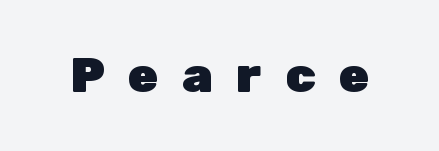
{"serif": "no", "italic": "no", "bold": "yes", "weight": "heavy", "width": "normal", "stroke_contrast": "low", "x_height": "medium", "monospaced": "no", "underline": "no", "letter_spacing": "wide", "letter_spacing_em": 0.48, "glyph_px": 49}
